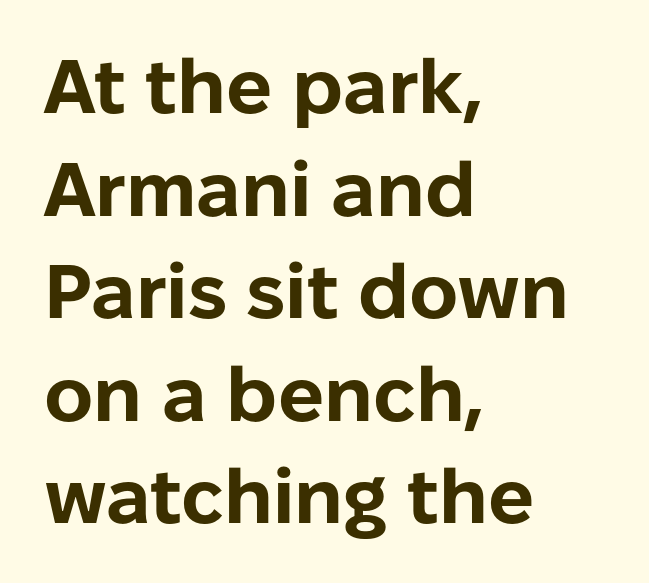
{"serif": "no", "italic": "no", "bold": "yes", "weight": "bold", "width": "normal", "stroke_contrast": "low", "x_height": "medium", "monospaced": "no", "underline": "no", "align": "left", "line_spacing": "normal", "line_spacing_ratio": 1.35, "letter_spacing": "normal", "letter_spacing_em": 0.0, "glyph_px": 76}
